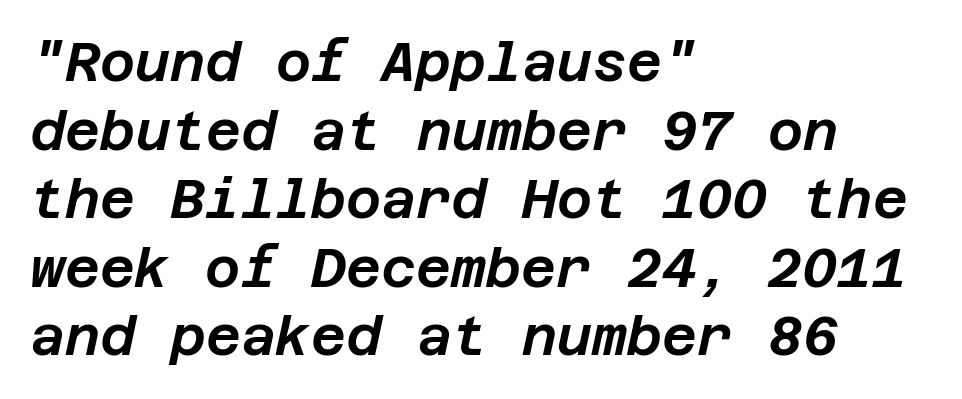
All the whitespace from short lines collects on the right. If you drew a line through each stem, it would be angled. Characters follow at the spacing the type designer built in. The space beneath each line is pristine and unruled.
